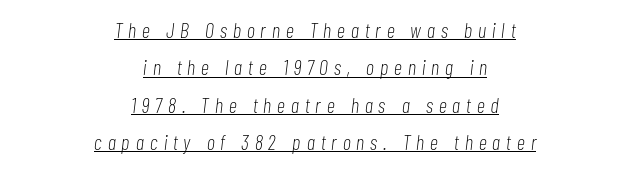
The image shows 21 px text type, italic (leaning right); set centered, line spacing 1.78x, unusually wide letter spacing (+0.29 em), underlined.
